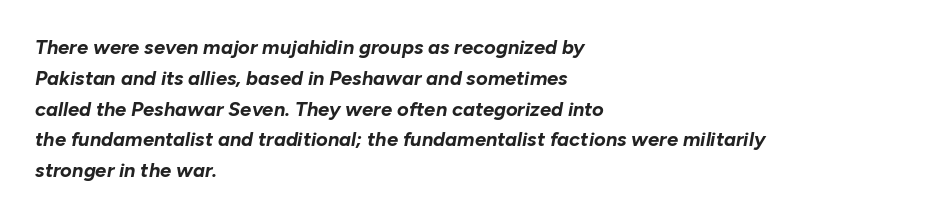
{"italic": "yes", "lean": "right", "slant_degrees": 10, "bold": "yes", "underline": "no", "align": "left", "line_spacing": "normal", "line_spacing_ratio": 1.54, "letter_spacing": "normal", "letter_spacing_em": 0.0, "glyph_px": 20}
